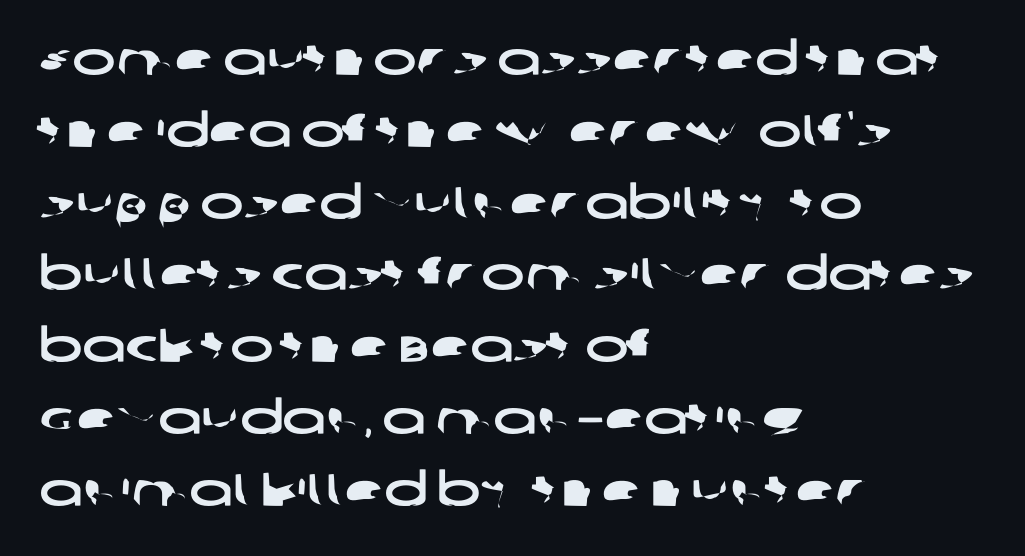
A typesetter would label this face a sans. The glyphs are unaccompanied by any horizontal stroke below them. Students, note that the glyphs here touch the page at normal intervals. This sample keeps an unexceptional amount of space between lines. Each letter keeps its own natural width here, so spacing adapts to shape.
